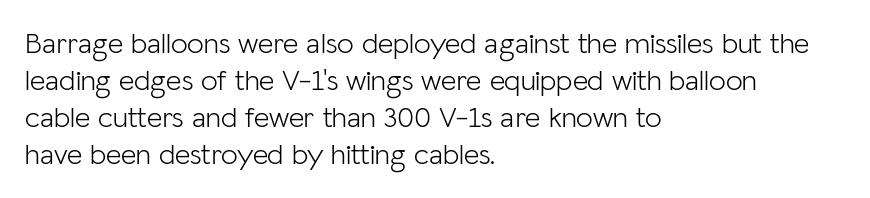
Q: Is the text bold? A: No.
Q: Is the text italic (slanted)? A: No, it is upright.
Q: Is the typeface a serif or a sans-serif typeface? A: Sans-serif.
Q: Is the text underlined? A: No.
Q: How is the paragraph aligned? A: Left-aligned.
Q: Is the spacing between letters normal or unusually wide? A: Normal.
Q: Width (condensed, normal, or wide)? A: Normal.
Q: Stroke contrast? A: Low.
Q: x-height? A: Medium.
Q: Monospaced? A: No.
